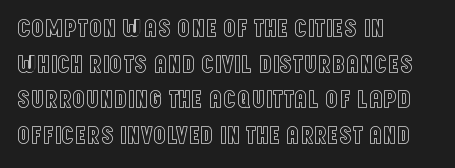
Q: Is the text italic (slanted)? A: No, it is upright.
Q: Is the text underlined? A: No.
Q: How is the paragraph aligned? A: Left-aligned.
Q: Is the spacing between letters normal or unusually wide? A: Normal.
Q: Is the spacing between lines tight, normal or loose? A: Normal.
